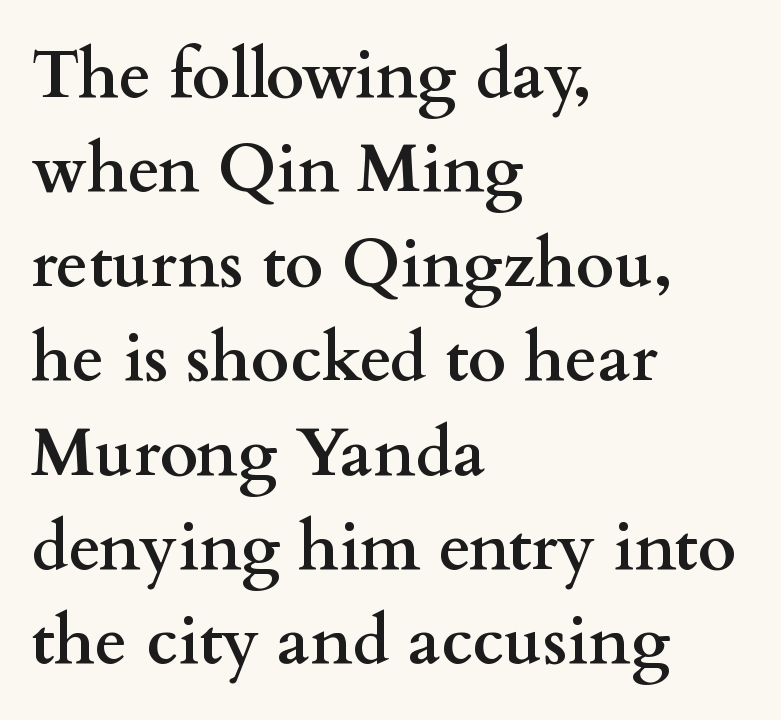
The image shows 66 px semibold, wide serif type, upright; set left-aligned, normal line spacing (1.43x), normal letter spacing, not underlined; medium stroke contrast and a small x-height.
